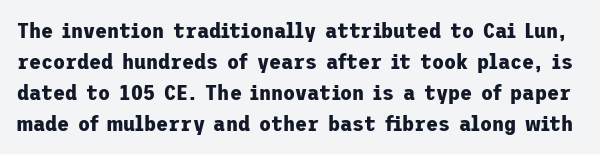
The image shows 22 px bold type, upright; set normal line spacing (1.41x), normal letter spacing, not underlined.
